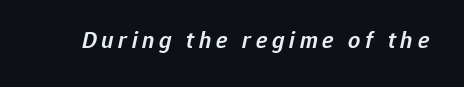
Q: Is the text bold? A: Semi-bold.
Q: Is the text italic (slanted)? A: Yes, it leans right by about 12 degrees.
Q: Is the text underlined? A: No.
Q: Is the spacing between letters normal or unusually wide? A: Unusually wide.
